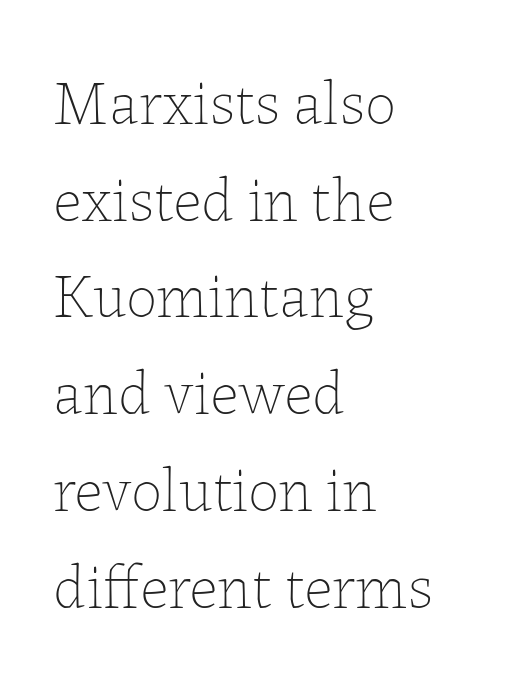
Each new line begins a customary step beneath the previous one. Unmarked baselines from the first word to the last. A light-to-regular cut is what we see here. Students, note that the glyphs here touch the page at normal intervals. Each letter keeps its own natural width here, so spacing adapts to shape.
